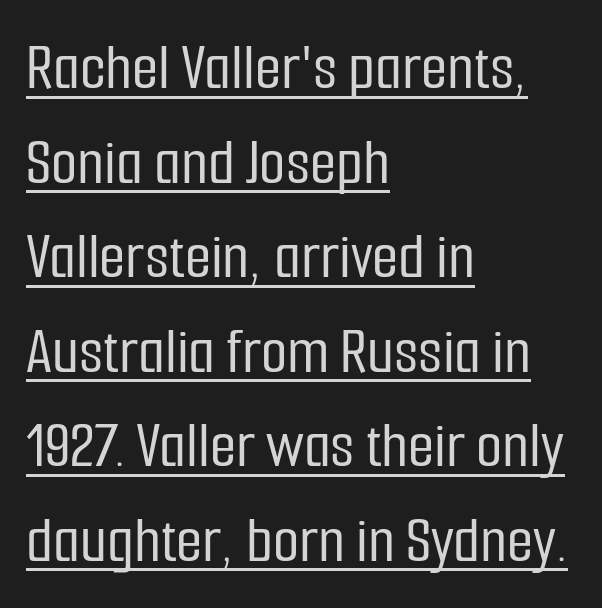
Q: Is the text italic (slanted)? A: No, it is upright.
Q: Is the typeface a serif or a sans-serif typeface? A: Sans-serif.
Q: Is the text underlined? A: Yes.
Q: How is the paragraph aligned? A: Left-aligned.
Q: Is the spacing between letters normal or unusually wide? A: Normal.
Q: Is the spacing between lines tight, normal or loose? A: Normal.
Q: Width (condensed, normal, or wide)? A: Condensed.
Q: Stroke contrast? A: Low.
Q: x-height? A: Medium.
Q: Monospaced? A: No.
